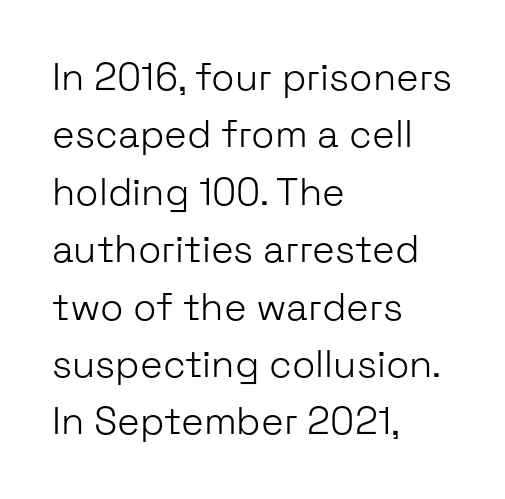
{"serif": "no", "italic": "no", "bold": "no", "weight": "light", "width": "normal", "stroke_contrast": "low", "x_height": "medium", "monospaced": "no", "underline": "no", "align": "left", "line_spacing": "normal", "line_spacing_ratio": 1.51, "letter_spacing": "normal", "letter_spacing_em": 0.0, "glyph_px": 38}
